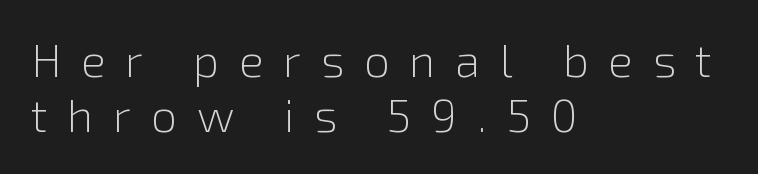
{"serif": "no", "italic": "no", "bold": "no", "weight": "light", "width": "normal", "stroke_contrast": "low", "x_height": "medium", "monospaced": "no", "underline": "no", "align": "left", "line_spacing_ratio": 1.2, "letter_spacing": "wide", "letter_spacing_em": 0.43, "glyph_px": 46}
